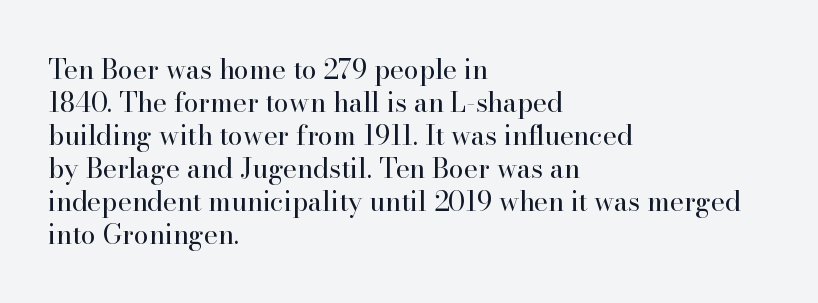
The image shows 27 px text type, upright; set left-aligned, line spacing 1.22x, normal letter spacing, not underlined.
